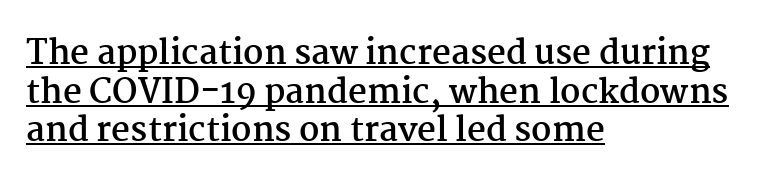
{"serif": "yes", "italic": "no", "bold": "yes", "weight": "semibold", "width": "normal", "stroke_contrast": "medium", "x_height": "medium", "monospaced": "no", "underline": "yes", "align": "left", "line_spacing_ratio": 1.17, "letter_spacing": "normal", "letter_spacing_em": 0.0, "glyph_px": 33}
